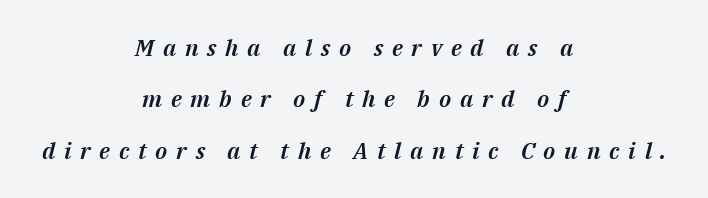
Visually the block forms a symmetrical silhouette, jagged on both flanks. Spacing between characters has been opened up far beyond the box default. Observe the lean: these are italic letterforms. The string is rendered with underlining switched off. Compared with typical paragraphs, the rows here are farther apart.
